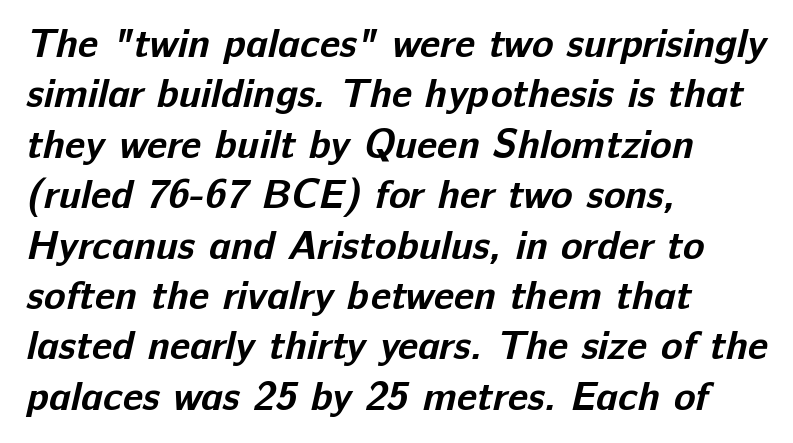
The image shows 40 px bold sans-serif type; set left-aligned, normal line spacing (1.26x), normal letter spacing, not underlined; low stroke contrast and a medium x-height.
